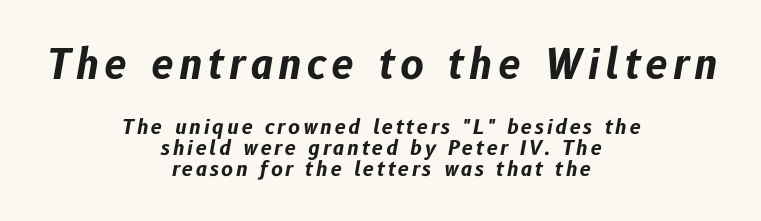
The letters in the upper block stand taller than those in the block below. Does the copy run flush right? No — it is centered line by line. The letters advance in unequal steps, a hallmark of proportional type. Beneath every word, the page is bare. What's the leading like? Squeezed, with rows nearly overlapping. Yep, that's italic — everything's leaning.
